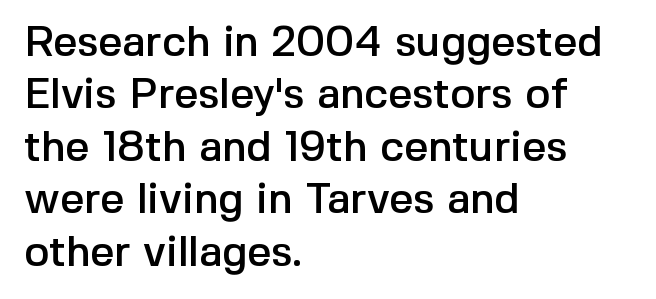
Q: Is the text italic (slanted)? A: No, it is upright.
Q: Is the typeface a serif or a sans-serif typeface? A: Sans-serif.
Q: Is the text underlined? A: No.
Q: How is the paragraph aligned? A: Left-aligned.
Q: Is the spacing between letters normal or unusually wide? A: Normal.
Q: Is the spacing between lines tight, normal or loose? A: Normal.
Q: Width (condensed, normal, or wide)? A: Normal.
Q: x-height? A: Medium.
Q: Monospaced? A: No.
